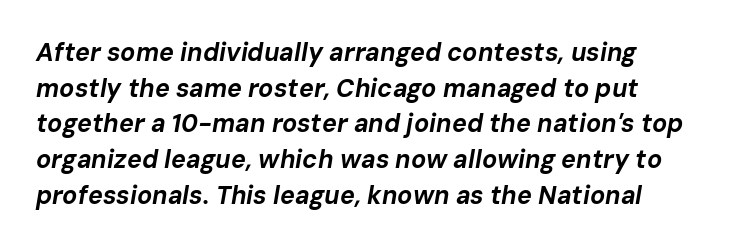
Q: Is the text bold? A: Yes.
Q: Is the text italic (slanted)? A: Yes, it leans right by about 10 degrees.
Q: Is the text underlined? A: No.
Q: How is the paragraph aligned? A: Left-aligned.
Q: Is the spacing between letters normal or unusually wide? A: Normal.
Q: Is the spacing between lines tight, normal or loose? A: Normal.
